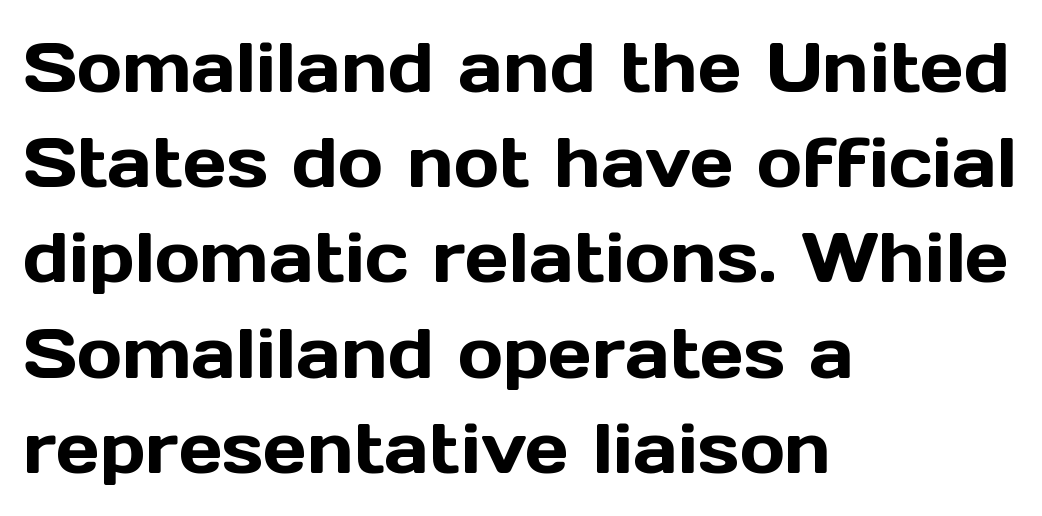
The image shows 69 px sans-serif type, upright; set left-aligned, normal line spacing (1.38x), normal letter spacing, not underlined; a medium x-height.
